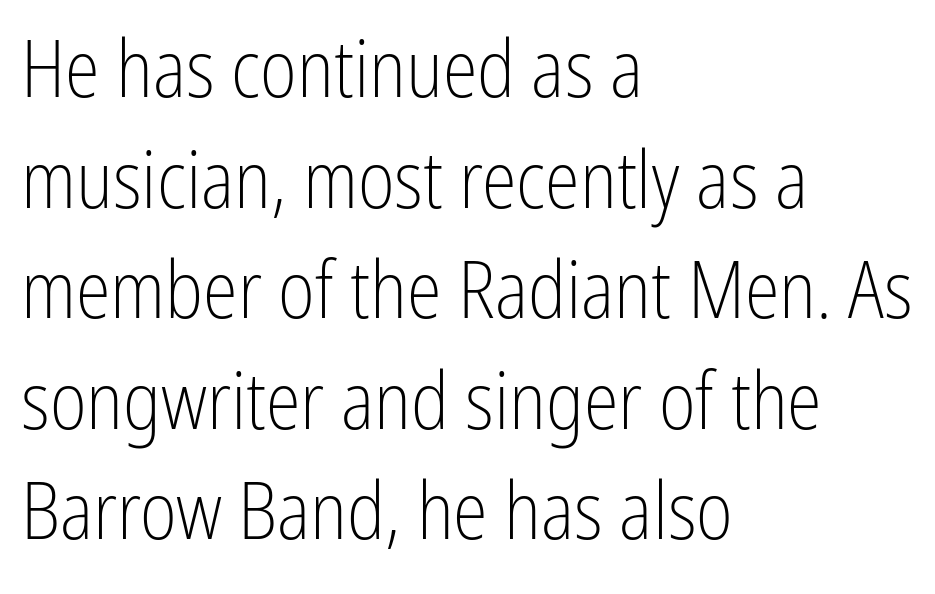
{"serif": "no", "italic": "no", "bold": "no", "weight": "light", "width": "condensed", "stroke_contrast": "low", "x_height": "medium", "monospaced": "no", "underline": "no", "align": "left", "line_spacing": "normal", "line_spacing_ratio": 1.4, "letter_spacing": "normal", "letter_spacing_em": 0.0, "glyph_px": 79}
